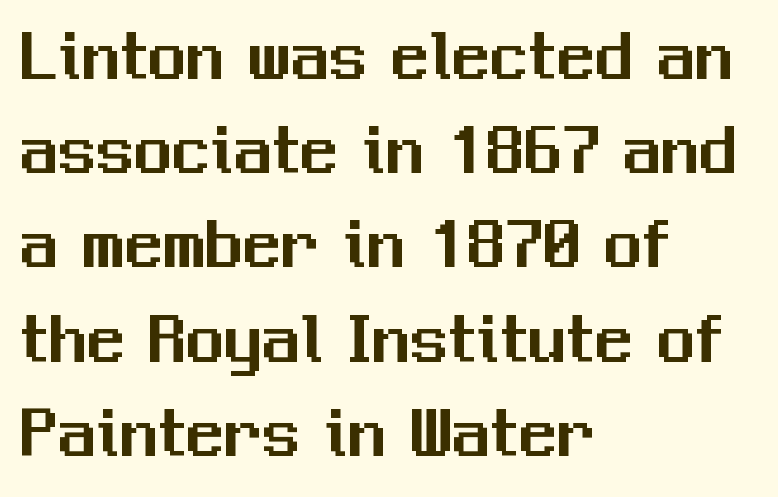
Q: Is the text italic (slanted)? A: No, it is upright.
Q: Is the typeface a serif or a sans-serif typeface? A: Sans-serif.
Q: Is the text underlined? A: No.
Q: How is the paragraph aligned? A: Left-aligned.
Q: Is the spacing between letters normal or unusually wide? A: Normal.
Q: Width (condensed, normal, or wide)? A: Normal.
Q: Stroke contrast? A: Medium.
Q: x-height? A: Medium.
Q: Monospaced? A: No.
